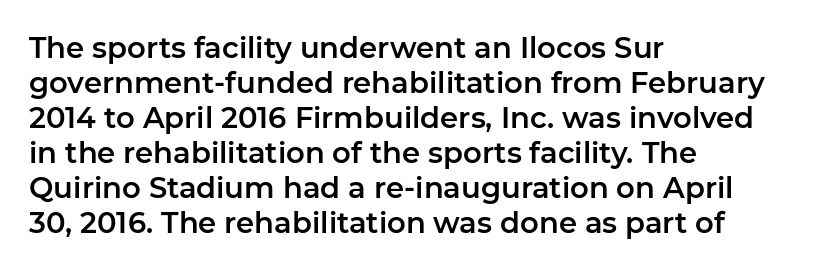
Notice how the stems are strictly vertical — no italics here. Character widths vary here, with narrow letters taking less room than wide ones. Letterform terminals end flat and unadorned throughout the passage. Observe the ordinary spacing: letters are neighbours, not strangers.
